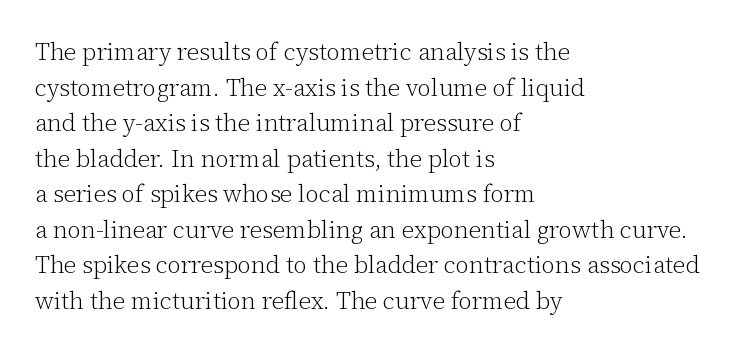
{"italic": "no", "bold": "no", "underline": "no", "align": "left", "line_spacing": "normal", "line_spacing_ratio": 1.48, "letter_spacing": "normal", "letter_spacing_em": 0.0, "glyph_px": 24}
